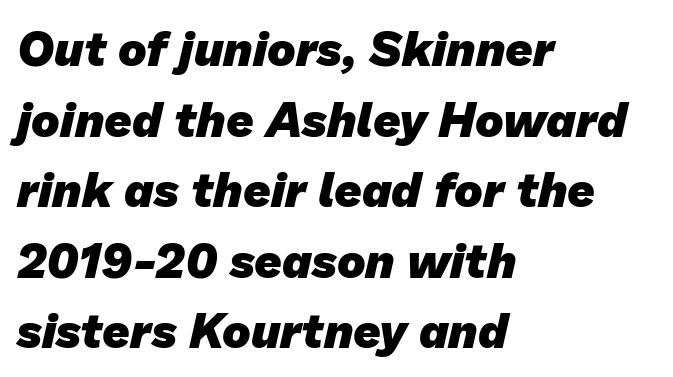
{"serif": "no", "bold": "yes", "weight": "heavy", "width": "normal", "stroke_contrast": "low", "x_height": "medium", "monospaced": "no", "underline": "no", "align": "left", "line_spacing": "normal", "line_spacing_ratio": 1.47, "letter_spacing": "normal", "letter_spacing_em": 0.0, "glyph_px": 48}
